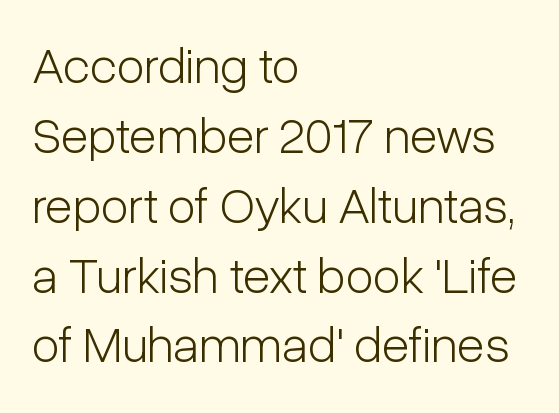
The image shows 51 px light, condensed sans-serif type, upright; set left-aligned, normal line spacing (1.37x), normal letter spacing, not underlined; low stroke contrast and a medium x-height.
